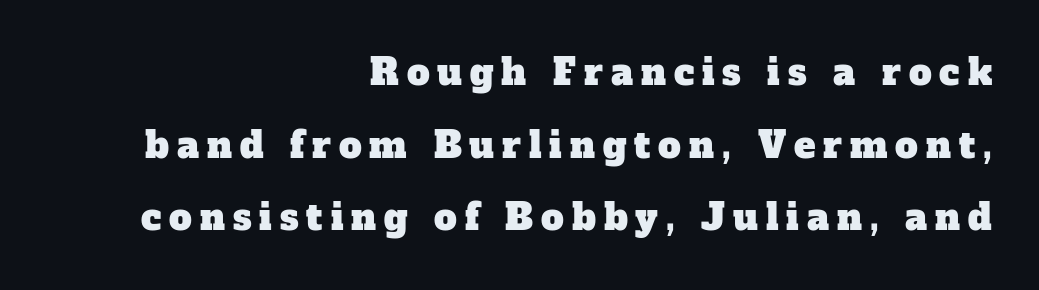
The image shows 36 px serif type; set right-aligned, loose line spacing (2.02x), unusually wide letter spacing (+0.22 em), not underlined; low stroke contrast and a medium x-height.
